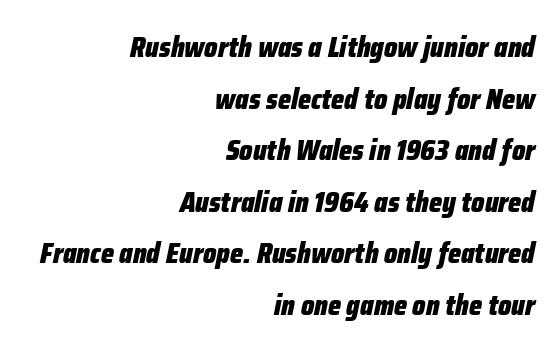
{"italic": "yes", "lean": "right", "slant_degrees": 12, "bold": "yes", "weight": "heavy", "width": "condensed", "stroke_contrast": "low", "x_height": "medium", "monospaced": "no", "underline": "no", "align": "right", "line_spacing_ratio": 1.84, "letter_spacing": "normal", "letter_spacing_em": 0.0, "glyph_px": 28}
